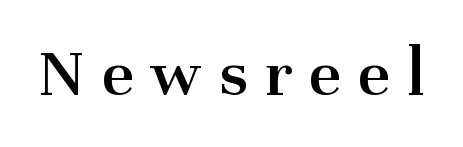
{"serif": "yes", "italic": "no", "bold": "semi", "weight": "semibold", "width": "normal", "stroke_contrast": "medium", "x_height": "medium", "monospaced": "no", "underline": "no", "letter_spacing": "wide", "letter_spacing_em": 0.24, "glyph_px": 70}
